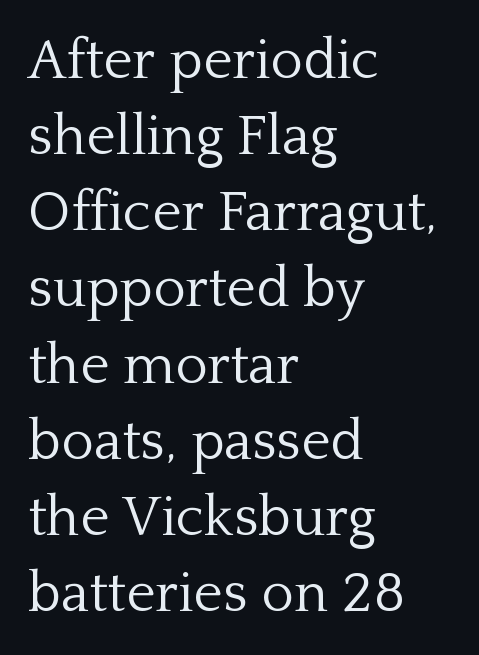
Q: Is the text bold? A: No.
Q: Is the text italic (slanted)? A: No, it is upright.
Q: Is the typeface a serif or a sans-serif typeface? A: Serif.
Q: Is the text underlined? A: No.
Q: How is the paragraph aligned? A: Left-aligned.
Q: Is the spacing between letters normal or unusually wide? A: Normal.
Q: Is the spacing between lines tight, normal or loose? A: Normal.
Q: Width (condensed, normal, or wide)? A: Normal.
Q: Stroke contrast? A: Low.
Q: x-height? A: Medium.
Q: Monospaced? A: No.
